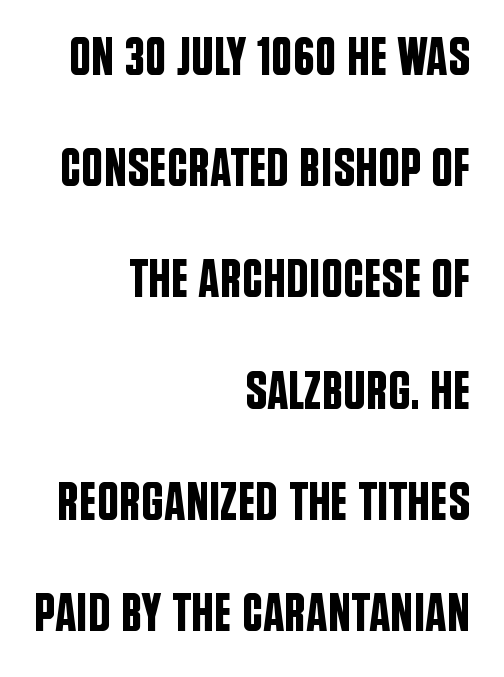
The image shows 54 px condensed sans-serif type, upright; set right-aligned, loose line spacing (2.06x), normal letter spacing, not underlined; low stroke contrast and a large x-height.
